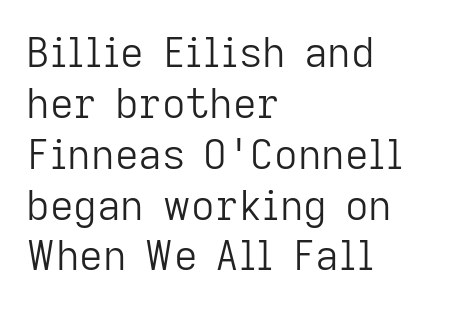
A sans-serif font was chosen for this passage. The line texture is even and compact thanks to regular tracking. Does the lettering tilt? It doesn't — this is upright. If you drew a ruler down the left edge, every line would touch it. Has an underline been added? It has not. The passage shown is not bold in any degree.
